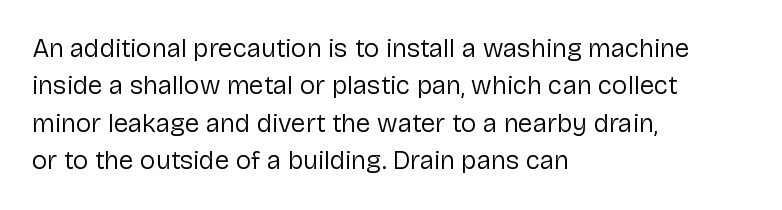
Is the letter spacing exaggerated? No — it looks like the ordinary default. This block has exactly the height ordinary leading produces. This is the regular roman posture of the typeface. Weight: not bold — regular or lighter.
